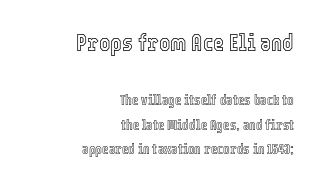
Q: Is the text italic (slanted)? A: No, it is upright.
Q: Is the text underlined? A: No.
Q: How is the paragraph aligned? A: Right-aligned.
Q: Is the spacing between letters normal or unusually wide? A: Normal.
Q: Which block of text is set in a larger size, the first (top) or the second (bottom)? A: The first (top) one.
